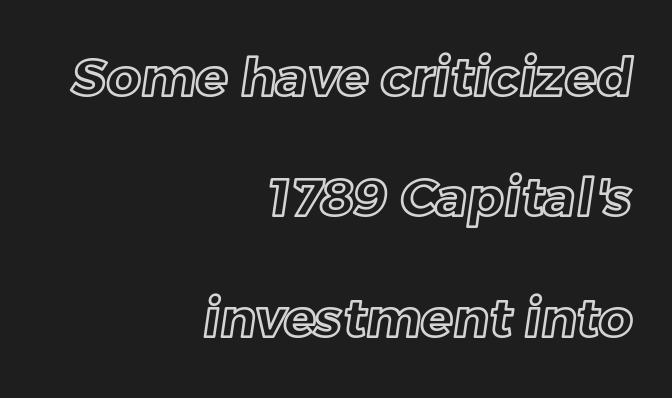
The image shows 53 px text type; set right-aligned, loose line spacing (2.27x), normal letter spacing, not underlined; a medium x-height.
